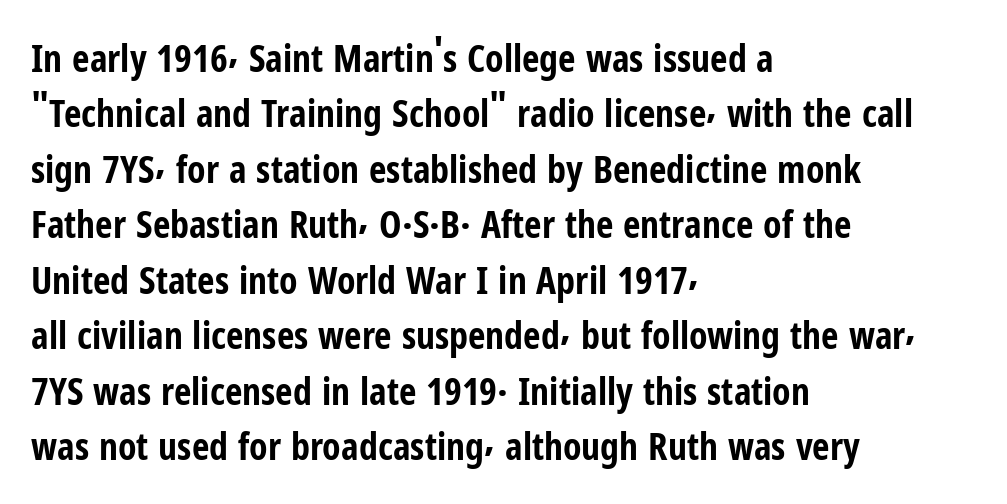
The image shows 38 px bold, condensed sans-serif type, upright; set left-aligned, normal line spacing (1.46x), normal letter spacing, not underlined; low stroke contrast and a medium x-height.
